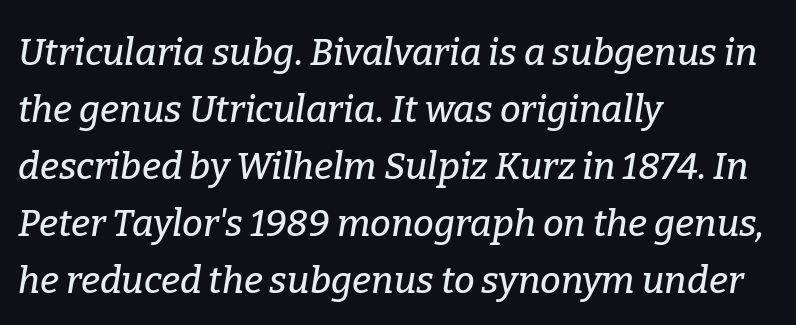
The image shows 37 px serif type, italic (leaning right); set left-aligned, normal line spacing (1.54x), normal letter spacing, not underlined; low stroke contrast and a medium x-height.
